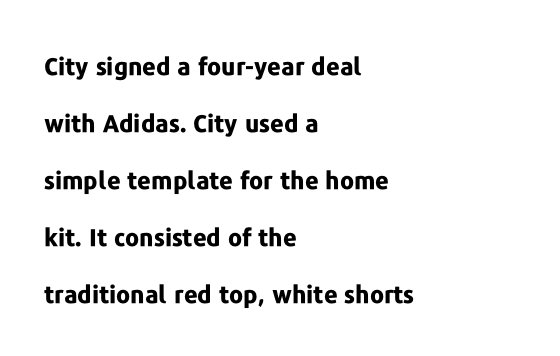
The image shows 24 px bold type, upright; set left-aligned, loose line spacing (2.37x), normal letter spacing, not underlined.
